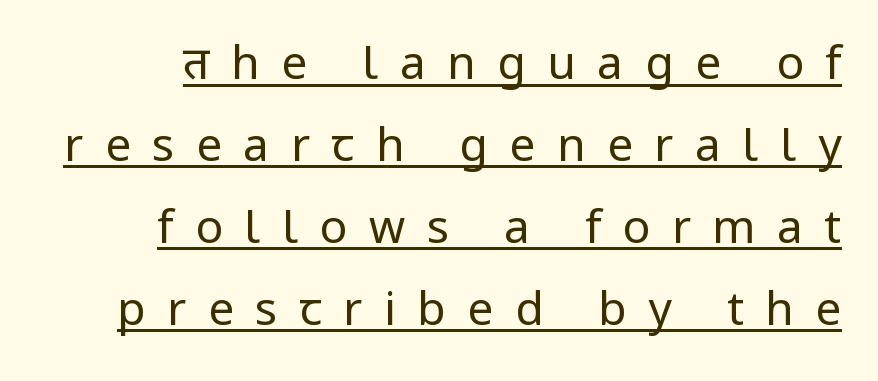
{"serif": "no", "italic": "no", "bold": "no", "weight": "regular", "width": "normal", "stroke_contrast": "low", "x_height": "medium", "monospaced": "no", "underline": "yes", "line_spacing_ratio": 1.78, "letter_spacing": "wide", "letter_spacing_em": 0.47, "glyph_px": 46}
